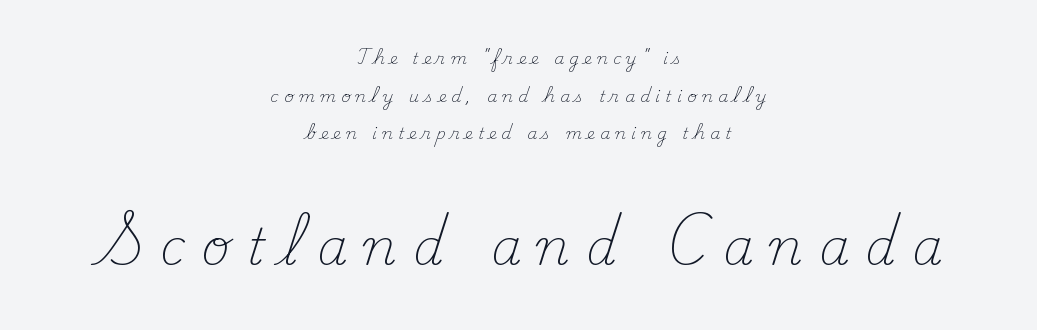
Baseline-to-baseline distance is far greater than the letter height. The passage is arranged like a title page — every line centered. Stroke mass is kept to a normal reading level or below. Old-style or modern, the face here clearly has serifs.
